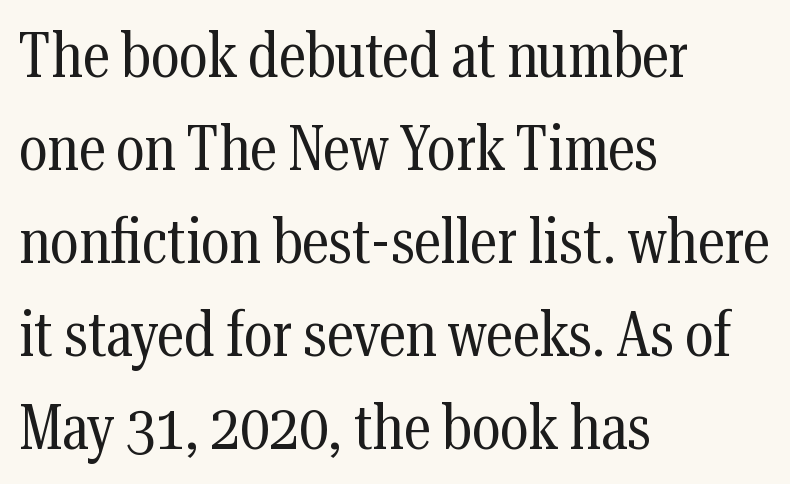
The image shows 62 px regular-weight, condensed serif type, upright; set left-aligned, normal line spacing (1.5x), normal letter spacing, not underlined; medium stroke contrast and a medium x-height.
